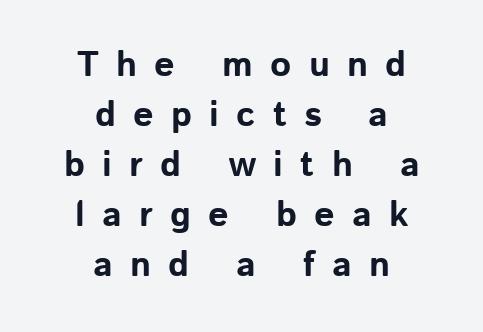
The image shows 36 px bold sans-serif type, upright; set centered, normal line spacing (1.39x), unusually wide letter spacing (+0.48 em), not underlined; low stroke contrast and a medium x-height.
